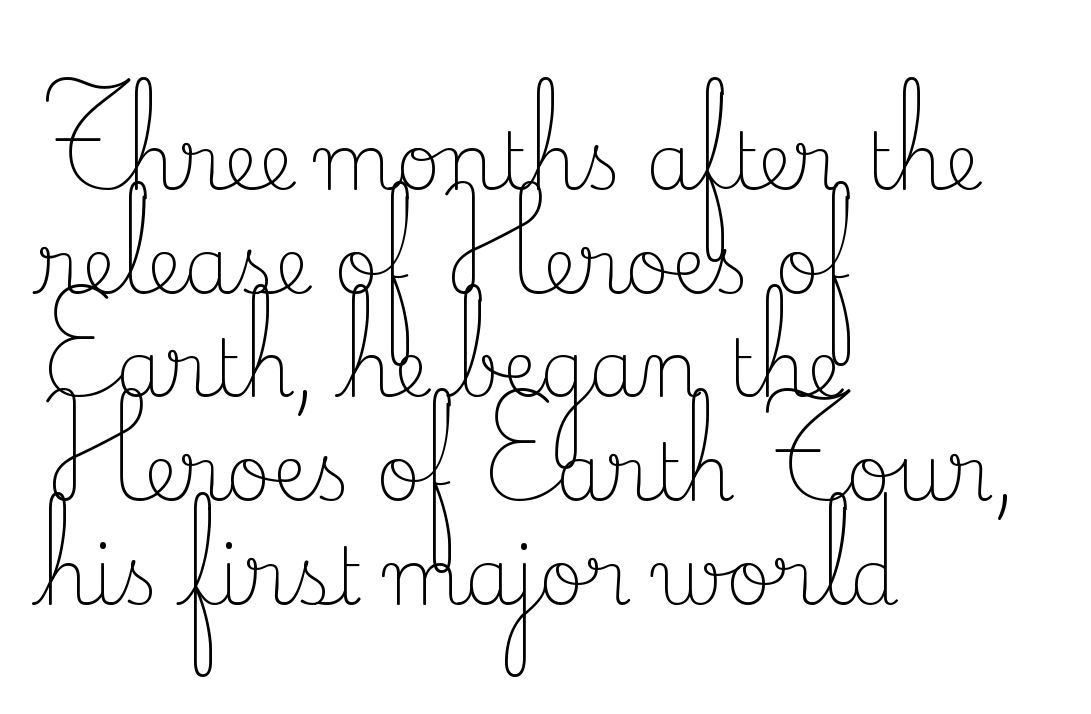
{"serif": "yes", "italic": "no", "bold": "no", "weight": "light", "width": "normal", "stroke_contrast": "low", "x_height": "small", "monospaced": "no", "underline": "no", "align": "left", "line_spacing": "normal", "line_spacing_ratio": 1.33, "letter_spacing": "normal", "letter_spacing_em": 0.0, "glyph_px": 78}
